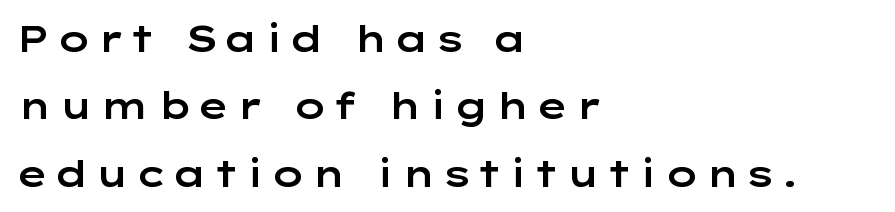
{"serif": "no", "italic": "no", "width": "wide", "stroke_contrast": "low", "x_height": "medium", "monospaced": "no", "underline": "no", "align": "left", "line_spacing_ratio": 1.87, "glyph_px": 36}
